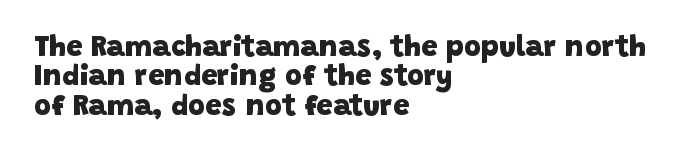
{"serif": "no", "bold": "yes", "weight": "heavy", "width": "normal", "stroke_contrast": "low", "x_height": "large", "monospaced": "no", "underline": "no", "align": "left", "line_spacing": "tight", "line_spacing_ratio": 1.01, "letter_spacing": "normal", "letter_spacing_em": 0.0, "glyph_px": 29}
